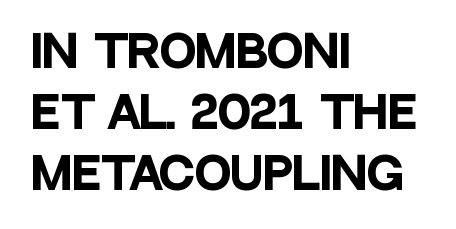
Q: Is the text bold? A: Yes.
Q: Is the text italic (slanted)? A: No, it is upright.
Q: Is the typeface a serif or a sans-serif typeface? A: Sans-serif.
Q: Is the text underlined? A: No.
Q: How is the paragraph aligned? A: Left-aligned.
Q: Is the spacing between letters normal or unusually wide? A: Normal.
Q: Is the spacing between lines tight, normal or loose? A: Normal.
Q: Width (condensed, normal, or wide)? A: Condensed.
Q: Stroke contrast? A: Low.
Q: x-height? A: Large.
Q: Monospaced? A: No.
